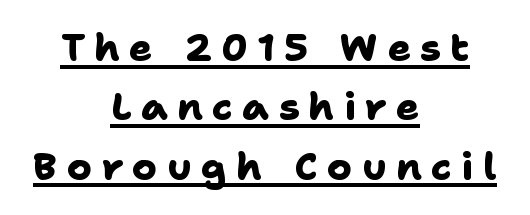
The image shows 38 px heavy sans-serif type; set centered, normal line spacing (1.56x), unusually wide letter spacing (+0.25 em), underlined; low stroke contrast and a medium x-height.
